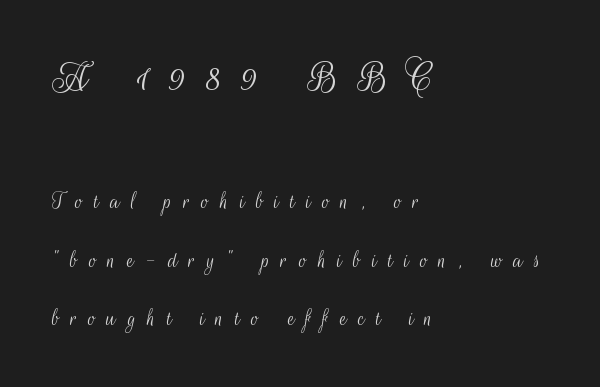
Words float on clear page, feet unadorned. This rendering widens character spacing well past its baseline value. Every row of glyphs begins at an identical x-position on the left. The passage shown is typed in a proportional face where columns would drift.
